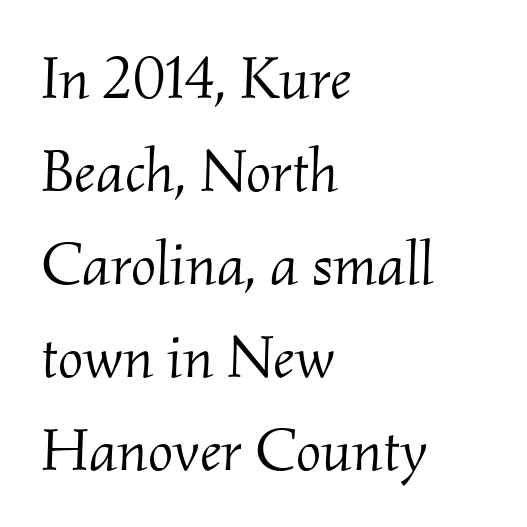
{"serif": "yes", "italic": "yes", "lean": "right", "slant_degrees": 2, "bold": "no", "weight": "light", "width": "normal", "stroke_contrast": "medium", "x_height": "small", "monospaced": "no", "underline": "no", "align": "left", "line_spacing": "normal", "line_spacing_ratio": 1.55, "letter_spacing": "normal", "letter_spacing_em": 0.0, "glyph_px": 60}
